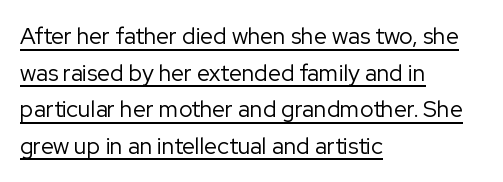
Q: Is the text bold? A: No.
Q: Is the text italic (slanted)? A: No, it is upright.
Q: Is the text underlined? A: Yes.
Q: How is the paragraph aligned? A: Left-aligned.
Q: Is the spacing between letters normal or unusually wide? A: Normal.
Q: Is the spacing between lines tight, normal or loose? A: Normal.
